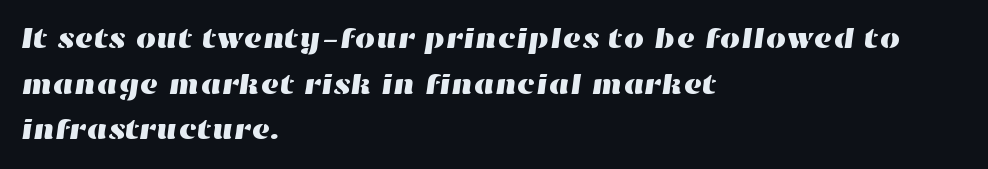
The line-height multiplier appears to be the usual default. Glance below the letters and you will spot only blank space. A student would call this left alignment; a typographer would say flush left, rag right. In terms of letterspacing, this is plain default setting. Here the designer chose a conventional face with non-uniform glyph widths.
